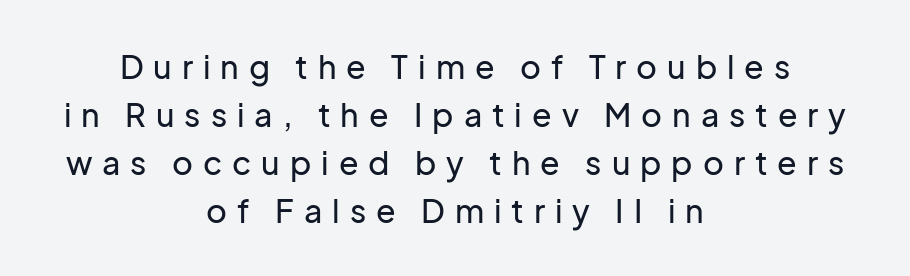
{"serif": "no", "italic": "no", "width": "normal", "stroke_contrast": "low", "x_height": "medium", "monospaced": "no", "underline": "no", "align": "center", "line_spacing": "normal", "line_spacing_ratio": 1.5, "letter_spacing": "wide", "letter_spacing_em": 0.31, "glyph_px": 32}
